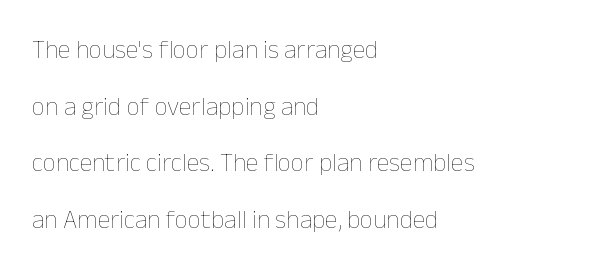
{"italic": "no", "bold": "no", "underline": "no", "align": "left", "line_spacing": "loose", "line_spacing_ratio": 2.18, "letter_spacing": "normal", "letter_spacing_em": 0.0, "glyph_px": 26}
